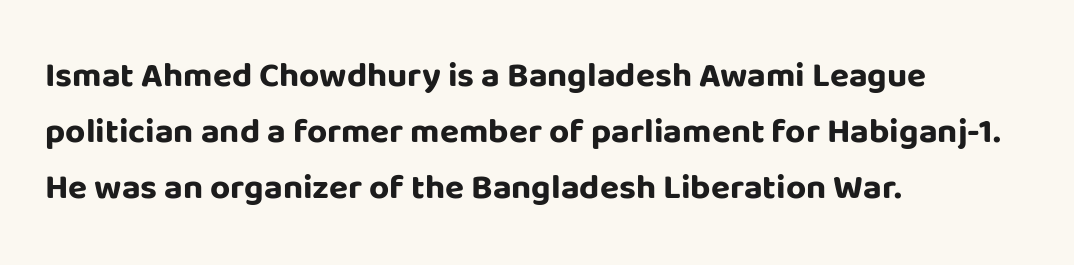
{"serif": "no", "italic": "no", "bold": "yes", "weight": "bold", "width": "normal", "stroke_contrast": "low", "x_height": "large", "monospaced": "no", "underline": "no", "align": "left", "line_spacing": "normal", "line_spacing_ratio": 1.6, "letter_spacing": "normal", "letter_spacing_em": 0.0, "glyph_px": 35}
